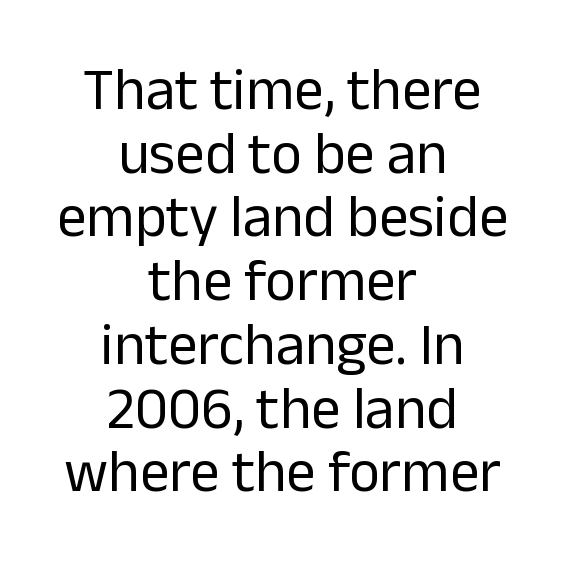
{"serif": "no", "italic": "no", "bold": "no", "weight": "regular", "width": "normal", "stroke_contrast": "low", "x_height": "medium", "monospaced": "no", "underline": "no", "align": "center", "line_spacing": "tight", "line_spacing_ratio": 1.08, "letter_spacing": "normal", "letter_spacing_em": 0.0, "glyph_px": 59}
